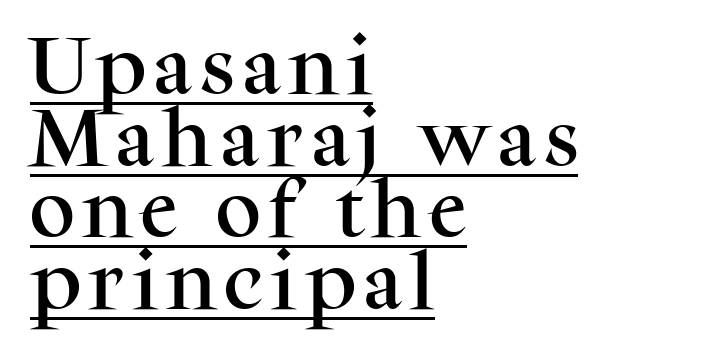
The image shows 64 px serif type, upright; set left-aligned, tight line spacing (1.12x), underlined; medium stroke contrast and a medium x-height.
